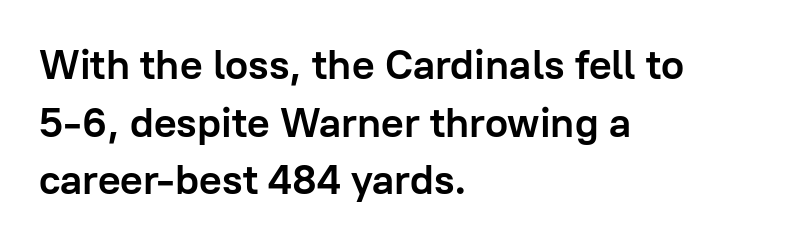
Character widths vary here, with narrow letters taking less room than wide ones. This is sans-serif lettering, the kind often seen on screens and signage. Check the space under the baseline: it is left empty. Does extra space separate the letters? No, they use regular spacing.
